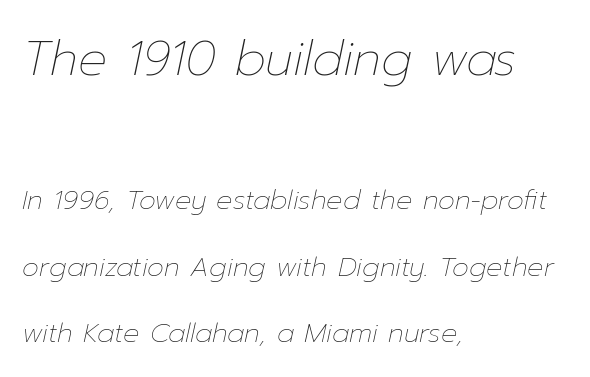
{"italic": "yes", "lean": "right", "slant_degrees": 12, "bold": "no", "weight": "thin", "width": "normal", "stroke_contrast": "low", "x_height": "medium", "monospaced": "no", "underline": "no", "align": "left", "line_spacing": "loose", "line_spacing_ratio": 2.47, "letter_spacing": "normal", "letter_spacing_em": 0.0, "larger_block": "first", "size_ratio": 1.78, "glyph_px": 48}
